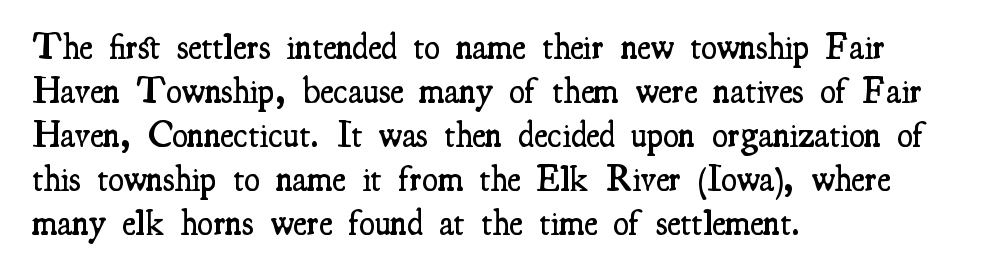
On the weight axis this lands at semibold, roughly 600. If you drew a ruler down the left edge, every line would touch it. The characters display serif detailing at their extremities. The zone under the glyphs is completely vacant.
